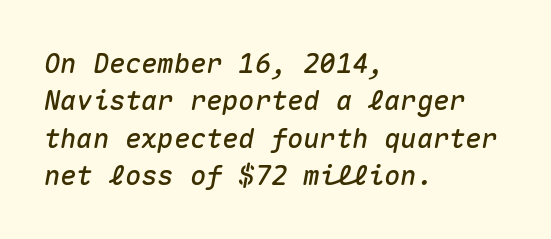
Q: Is the text italic (slanted)? A: Yes, it leans right by about 10 degrees.
Q: Is the text underlined? A: No.
Q: How is the paragraph aligned? A: Left-aligned.
Q: Is the spacing between letters normal or unusually wide? A: Normal.
Q: Is the spacing between lines tight, normal or loose? A: Normal.
